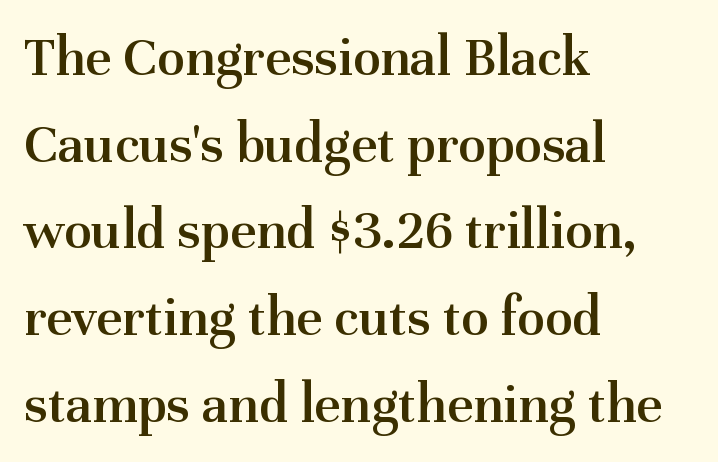
Does the copy run flush right? No — it runs flush left. A somewhat darkened texture: the type is semibold rather than bold. Do the characters align in a grid? No, the font is proportional. Quick note: not italic, upright. The words here are not underlined.
